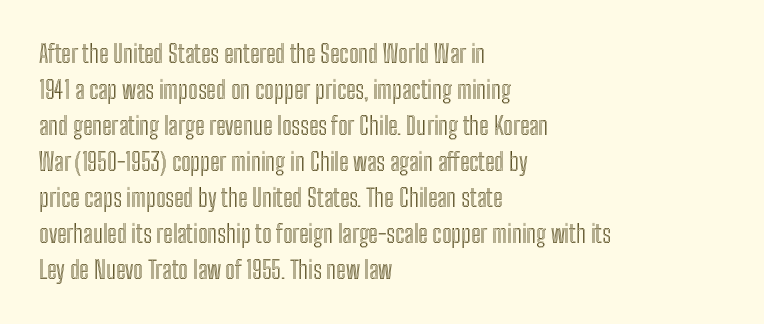
You can tell it's not italic because the verticals are truly vertical. Whoever set this chose a conventional vertical rhythm. The line texture is even and compact thanks to regular tracking. Each row of text sits above clean, open space.
